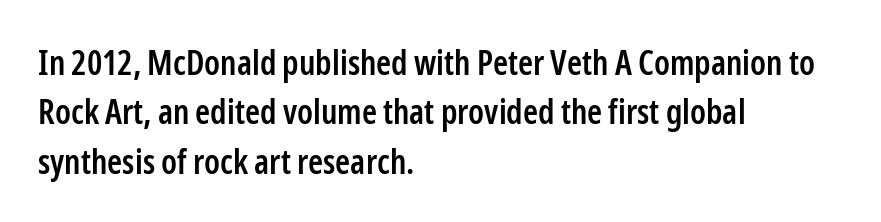
Summary of vertical rhythm: regular, with standard interline spacing. Caption: semibold face, moderately heavy strokes. Only glyphs here, with clear space below each row. Short note: letters normally spaced. The rag falls on the right side of this text block.
